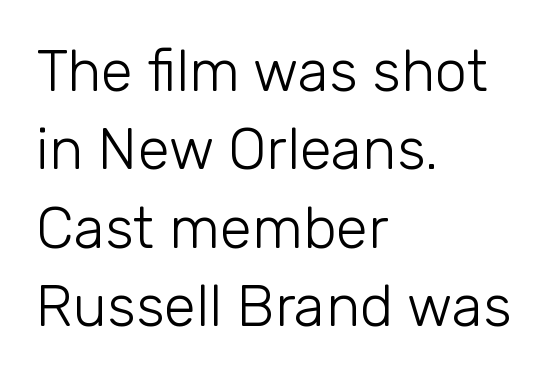
The image shows 58 px light sans-serif type, upright; set left-aligned, normal line spacing (1.35x), normal letter spacing, not underlined; low stroke contrast and a medium x-height.
